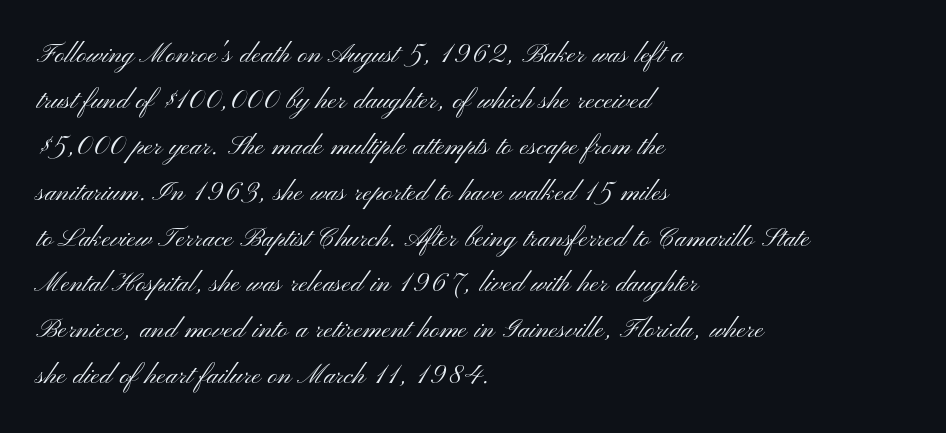
The image shows 34 px light, wide sans-serif type; set left-aligned, normal line spacing (1.35x), normal letter spacing, not underlined; medium stroke contrast and a small x-height.
